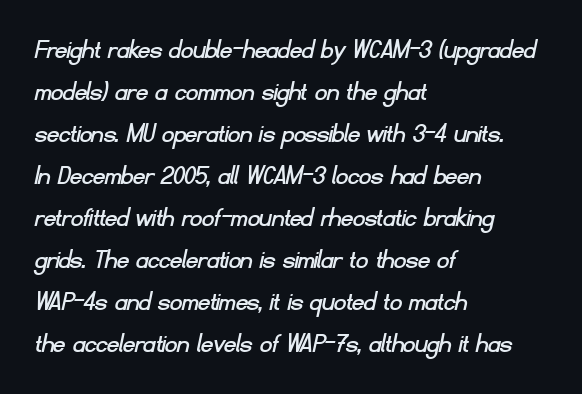
The image shows 29 px sans-serif type; set left-aligned, normal line spacing (1.45x), normal letter spacing, not underlined; low stroke contrast and a small x-height.
